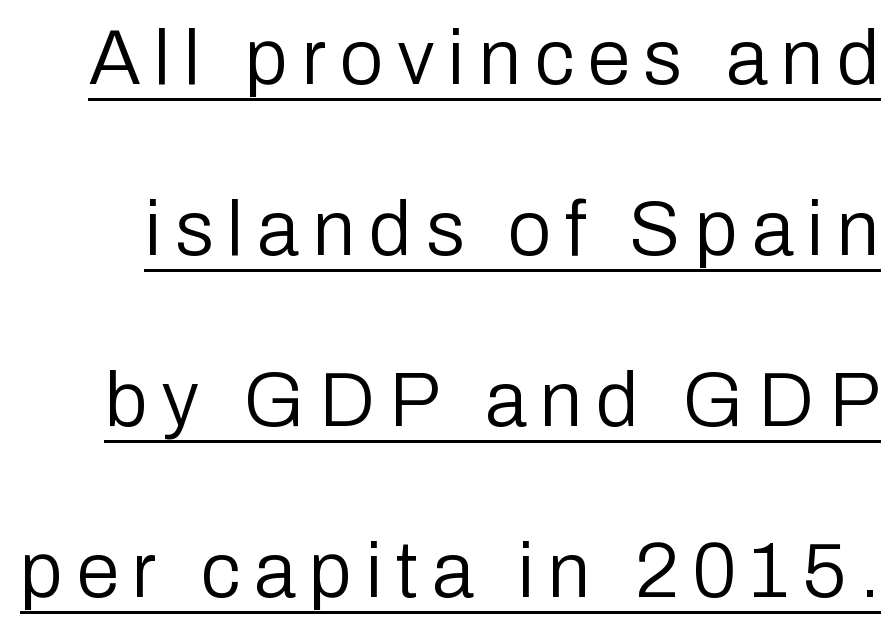
{"serif": "no", "italic": "no", "bold": "no", "weight": "regular", "width": "normal", "stroke_contrast": "low", "x_height": "medium", "monospaced": "no", "underline": "yes", "line_spacing": "loose", "line_spacing_ratio": 2.22, "glyph_px": 77}
